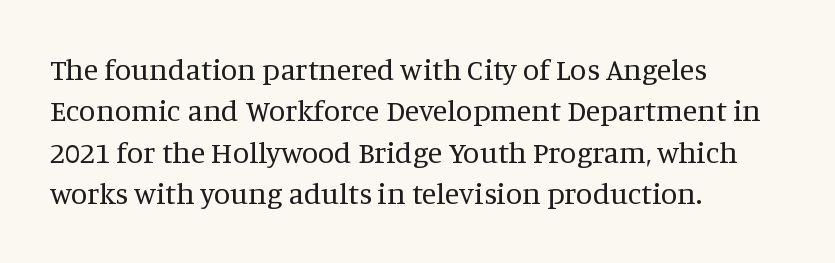
Q: Is the text bold? A: No.
Q: Is the text italic (slanted)? A: No, it is upright.
Q: Is the typeface a serif or a sans-serif typeface? A: Serif.
Q: Is the text underlined? A: No.
Q: How is the paragraph aligned? A: Left-aligned.
Q: Is the spacing between letters normal or unusually wide? A: Normal.
Q: Is the spacing between lines tight, normal or loose? A: Normal.
Q: Width (condensed, normal, or wide)? A: Normal.
Q: Stroke contrast? A: Medium.
Q: x-height? A: Large.
Q: Monospaced? A: No.
